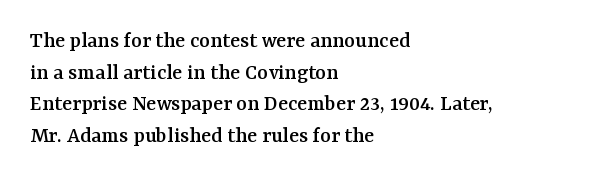
Q: Is the text italic (slanted)? A: No, it is upright.
Q: Is the text underlined? A: No.
Q: How is the paragraph aligned? A: Left-aligned.
Q: Is the spacing between letters normal or unusually wide? A: Normal.
Q: Is the spacing between lines tight, normal or loose? A: Normal.
